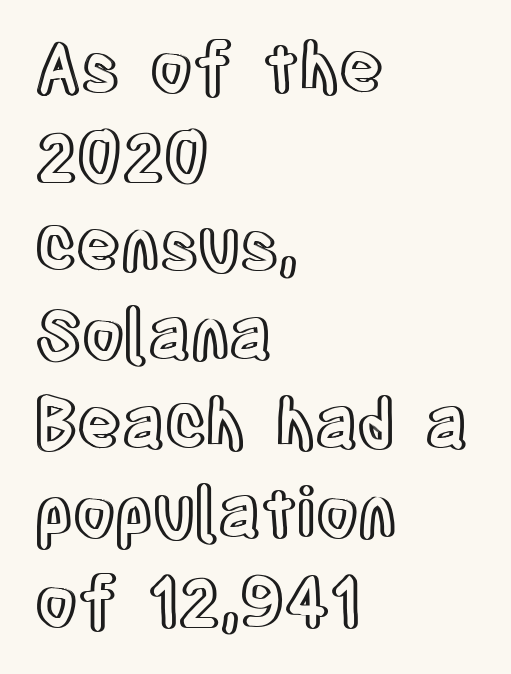
{"italic": "no", "width": "condensed", "x_height": "large", "monospaced": "no", "underline": "no", "align": "left", "line_spacing": "normal", "line_spacing_ratio": 1.31, "letter_spacing": "normal", "letter_spacing_em": 0.0, "glyph_px": 68}
